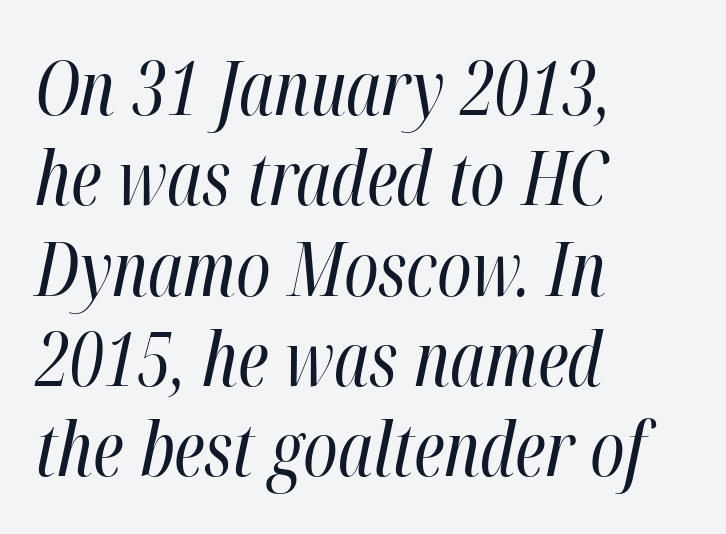
Q: Is the text bold? A: No.
Q: Is the text italic (slanted)? A: Yes, it leans right by about 12 degrees.
Q: Is the text underlined? A: No.
Q: How is the paragraph aligned? A: Left-aligned.
Q: Is the spacing between letters normal or unusually wide? A: Normal.
Q: Width (condensed, normal, or wide)? A: Condensed.
Q: Stroke contrast? A: High.
Q: x-height? A: Medium.
Q: Monospaced? A: No.
